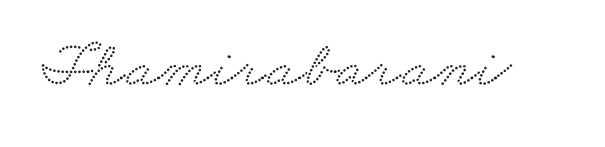
The image shows 66 px wide serif type; set normal letter spacing, not underlined; medium stroke contrast and a small x-height.
